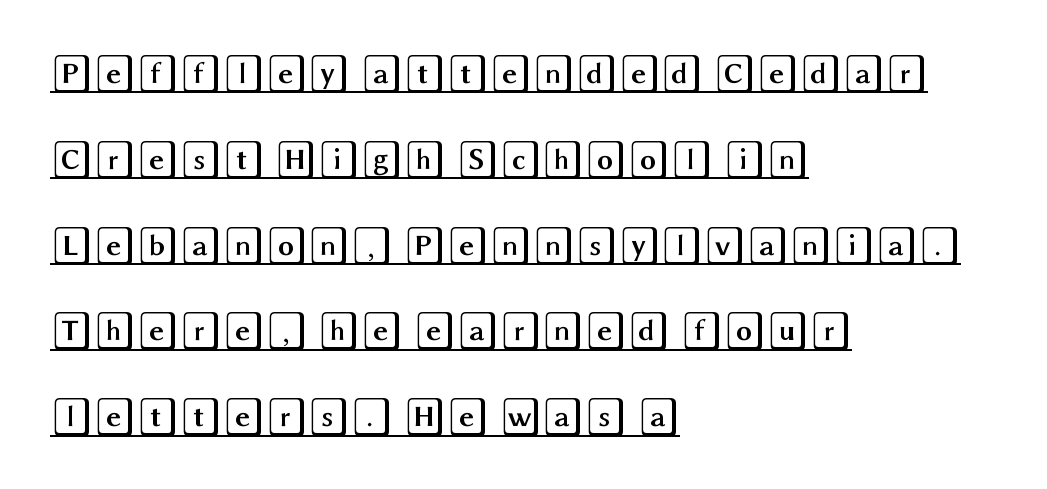
Q: Is the text italic (slanted)? A: No, it is upright.
Q: Is the text underlined? A: Yes.
Q: How is the paragraph aligned? A: Left-aligned.
Q: Is the spacing between letters normal or unusually wide? A: Normal.
Q: Is the spacing between lines tight, normal or loose? A: Loose.
Q: Width (condensed, normal, or wide)? A: Wide.
Q: x-height? A: Large.
